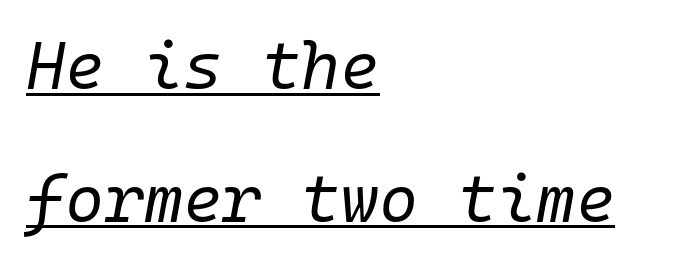
Weight class: somewhere from thin through regular. Words appear dense and cohesive because spacing is normal. Vertically, the passage feels expansive, rows floating well apart. Would a proofreader flag this as italicized? Yes. Teacher's note: observe the even left margin — that is flush-left alignment. Looks like terminal output: every glyph gets an equal slot.
